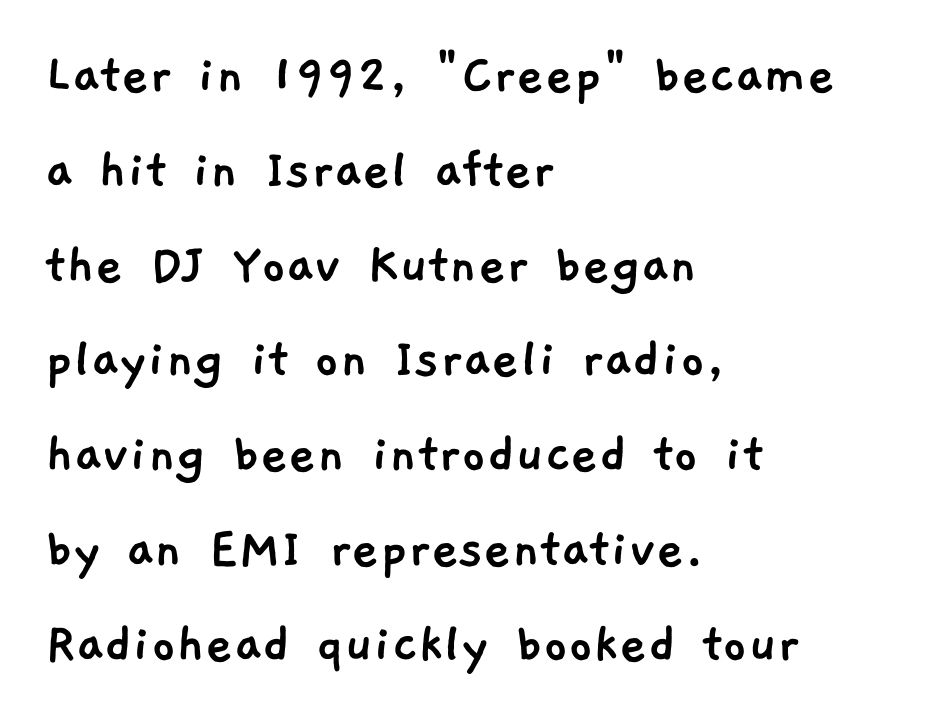
Q: Is the typeface a serif or a sans-serif typeface? A: Sans-serif.
Q: Is the text underlined? A: No.
Q: How is the paragraph aligned? A: Left-aligned.
Q: Is the spacing between letters normal or unusually wide? A: Normal.
Q: Is the spacing between lines tight, normal or loose? A: Normal.
Q: Width (condensed, normal, or wide)? A: Normal.
Q: Stroke contrast? A: Low.
Q: x-height? A: Medium.
Q: Monospaced? A: No.
